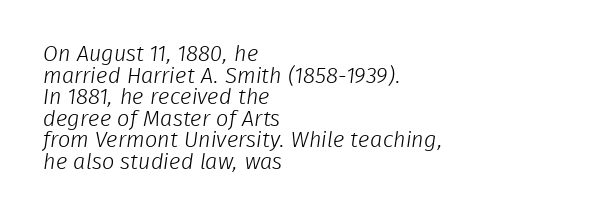
The letterforms sit at book weight or below. Only glyphs here, with clear space below each row. Tracking here is standard; glyphs follow each other at the usual distance. The rag falls on the right side of this text block. The vertical gap from one line to the next is small.
